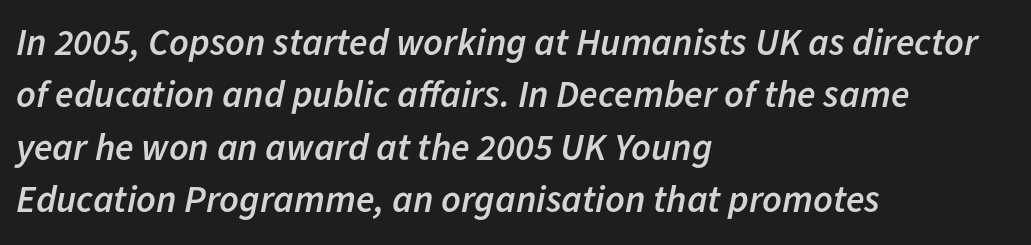
{"italic": "yes", "lean": "right", "slant_degrees": 11, "bold": "semi", "weight": "semibold", "width": "normal", "stroke_contrast": "low", "x_height": "medium", "monospaced": "no", "underline": "no", "align": "left", "line_spacing": "normal", "line_spacing_ratio": 1.38, "letter_spacing": "normal", "letter_spacing_em": 0.0, "glyph_px": 38}
